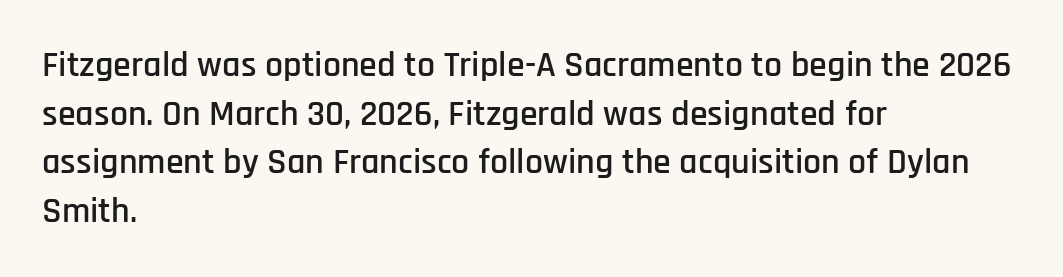
The image shows 36 px condensed sans-serif type, upright; set left-aligned, normal line spacing (1.35x), normal letter spacing, not underlined; low stroke contrast and a large x-height.
